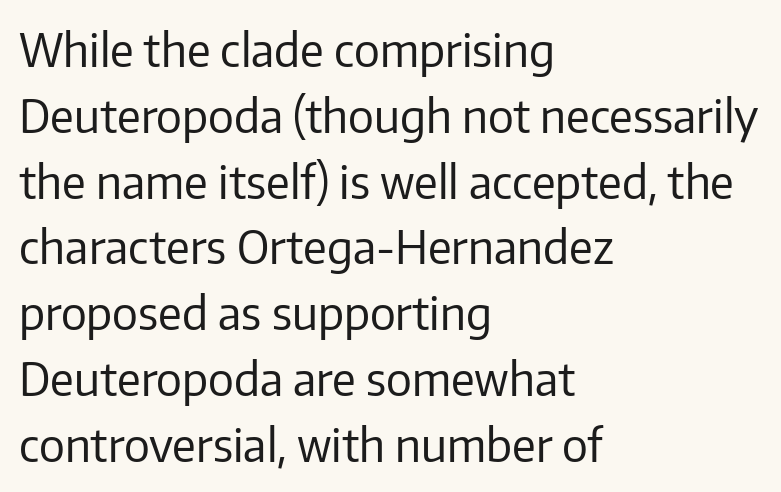
The image shows 46 px regular-weight sans-serif type, upright; set left-aligned, normal line spacing (1.43x), normal letter spacing, not underlined; low stroke contrast and a medium x-height.
